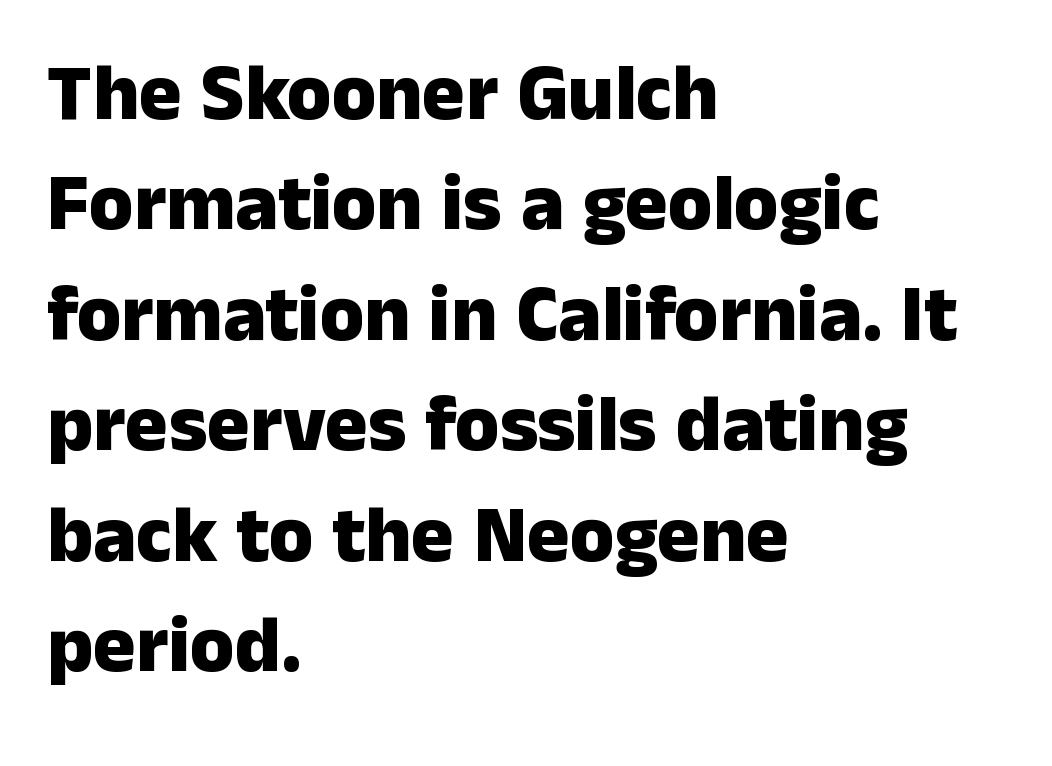
You can tell from the bare stems that sans-serif type was used. Bold? Absolutely — the strokes are thick and heavy. Check under the words: just untouched page. Students, note that the glyphs here touch the page at normal intervals.
